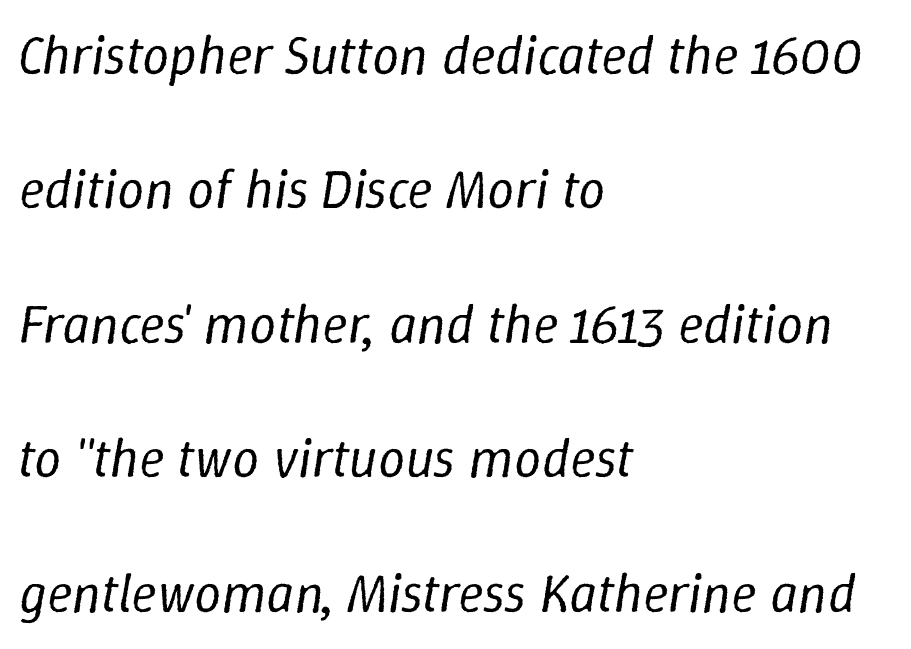
Q: Is the text bold? A: No.
Q: Is the text italic (slanted)? A: Yes, it leans right by about 9 degrees.
Q: Is the text underlined? A: No.
Q: How is the paragraph aligned? A: Left-aligned.
Q: Is the spacing between letters normal or unusually wide? A: Normal.
Q: Is the spacing between lines tight, normal or loose? A: Loose.
Q: Width (condensed, normal, or wide)? A: Normal.
Q: Stroke contrast? A: Low.
Q: x-height? A: Medium.
Q: Monospaced? A: No.
